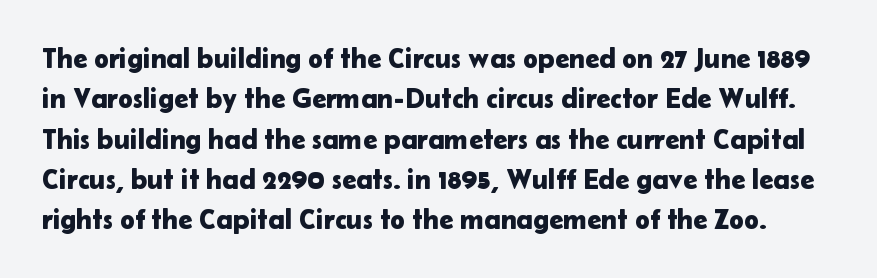
Font category for this specimen: sans-serif. Whoever set this chose a conventional vertical rhythm. The area under the type is left untouched. Spacing verdict: proportional, widths tailored to each character.
